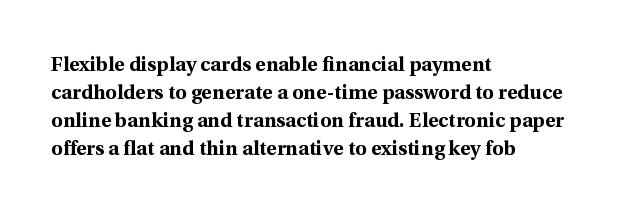
Q: Is the text bold? A: Yes.
Q: Is the text italic (slanted)? A: No, it is upright.
Q: Is the text underlined? A: No.
Q: How is the paragraph aligned? A: Left-aligned.
Q: Is the spacing between letters normal or unusually wide? A: Normal.
Q: Is the spacing between lines tight, normal or loose? A: Normal.
